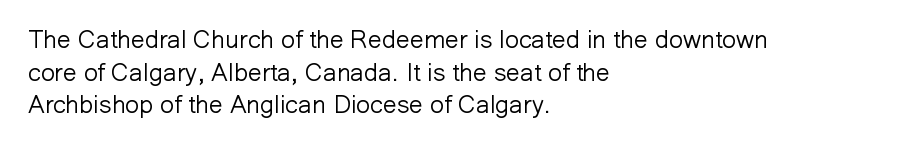
What's the leading like? Ordinary, nothing unusual. The passage shown has conventional tracking throughout. The typography opts for an upright posture over an oblique one. The passage is arranged the way most books set body copy — flush left.
